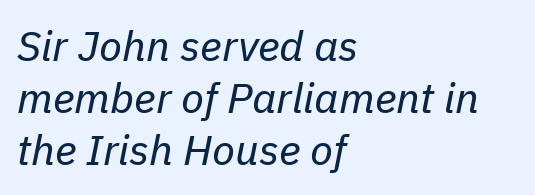
{"italic": "yes", "lean": "right", "slant_degrees": 11, "bold": "no", "weight": "regular", "width": "normal", "stroke_contrast": "low", "x_height": "medium", "monospaced": "no", "underline": "no", "align": "left", "line_spacing_ratio": 1.24, "letter_spacing": "normal", "letter_spacing_em": 0.0, "glyph_px": 42}
